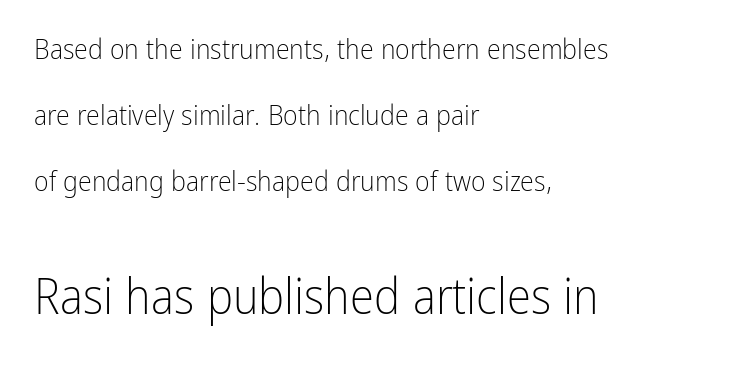
The image shows 49 px light, condensed sans-serif type, upright; set left-aligned, loose line spacing (2.35x), normal letter spacing, not underlined; the second (bottom) block is 1.75x larger; low stroke contrast and a medium x-height.
